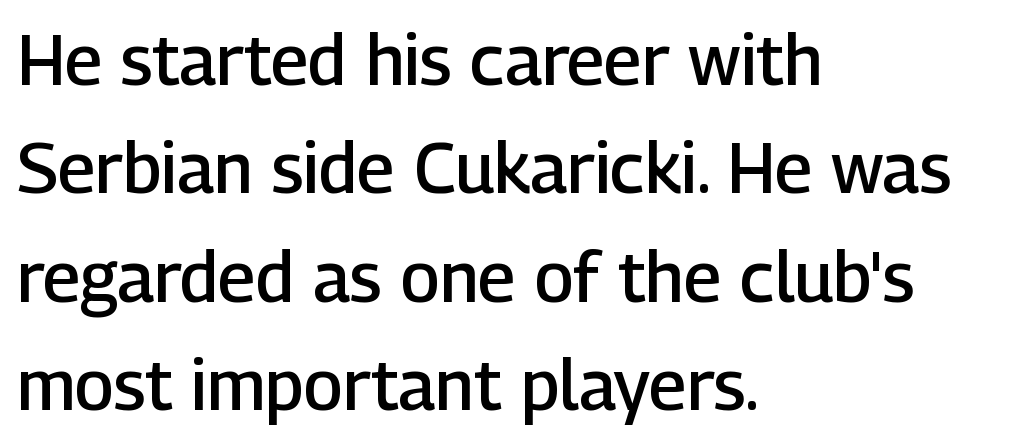
{"serif": "no", "italic": "no", "bold": "semi", "weight": "semibold", "width": "normal", "stroke_contrast": "low", "x_height": "medium", "monospaced": "no", "underline": "no", "align": "left", "line_spacing": "normal", "line_spacing_ratio": 1.55, "letter_spacing": "normal", "letter_spacing_em": 0.0, "glyph_px": 70}
